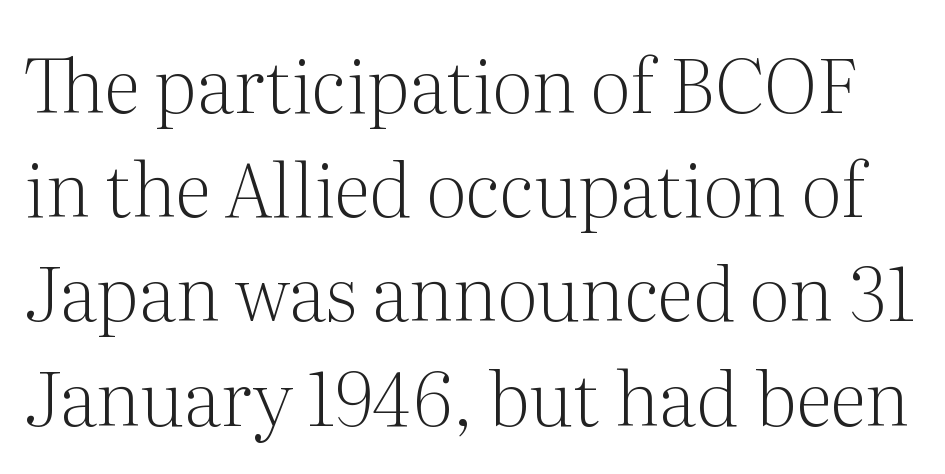
Q: Is the text bold? A: No.
Q: Is the text italic (slanted)? A: No, it is upright.
Q: Is the typeface a serif or a sans-serif typeface? A: Serif.
Q: Is the text underlined? A: No.
Q: Is the spacing between letters normal or unusually wide? A: Normal.
Q: Is the spacing between lines tight, normal or loose? A: Normal.
Q: Width (condensed, normal, or wide)? A: Normal.
Q: Stroke contrast? A: Medium.
Q: x-height? A: Medium.
Q: Monospaced? A: No.
